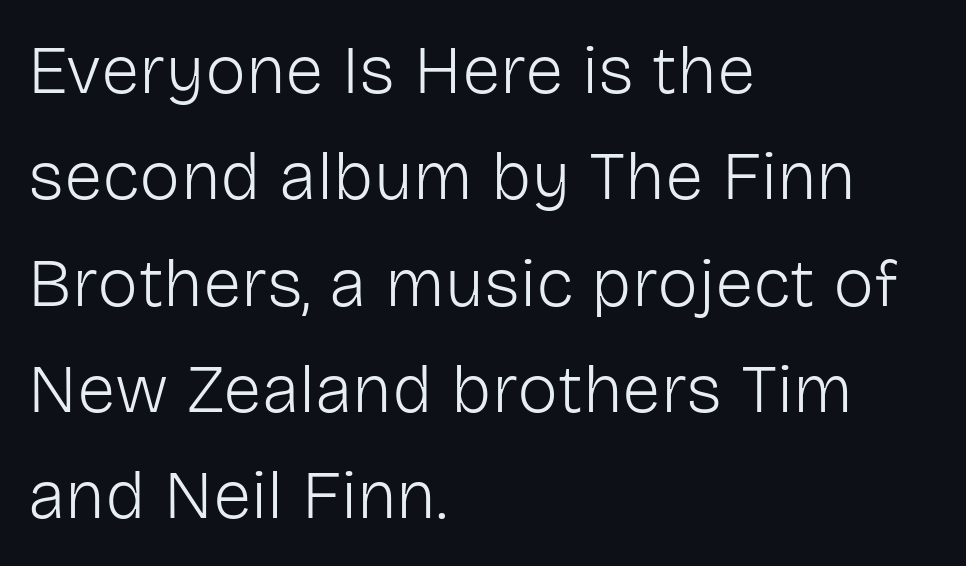
{"serif": "no", "italic": "no", "bold": "no", "weight": "light", "width": "normal", "stroke_contrast": "low", "x_height": "medium", "monospaced": "no", "underline": "no", "align": "left", "line_spacing": "normal", "line_spacing_ratio": 1.54, "letter_spacing": "normal", "letter_spacing_em": 0.0, "glyph_px": 69}
